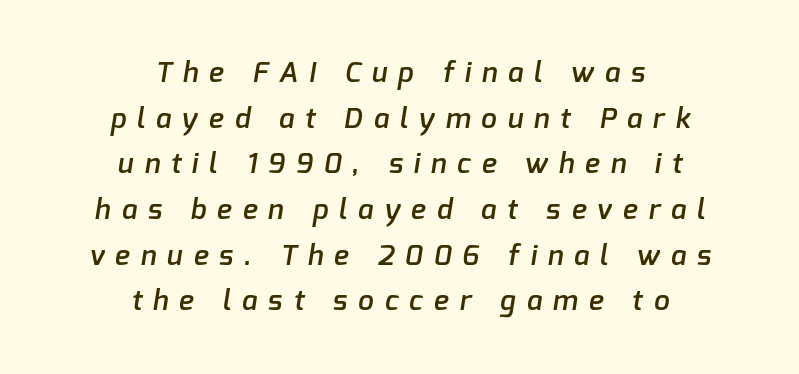
The image shows 28 px semibold sans-serif type; set centered, normal line spacing (1.63x), unusually wide letter spacing (+0.39 em), not underlined; low stroke contrast and a medium x-height.
